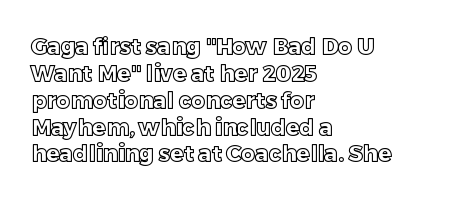
Q: Is the text italic (slanted)? A: No, it is upright.
Q: Is the text underlined? A: No.
Q: How is the paragraph aligned? A: Left-aligned.
Q: Is the spacing between letters normal or unusually wide? A: Normal.
